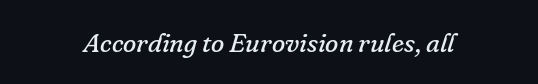
{"italic": "yes", "lean": "right", "slant_degrees": 16, "bold": "no", "underline": "no", "letter_spacing": "normal", "letter_spacing_em": 0.0, "glyph_px": 27}
